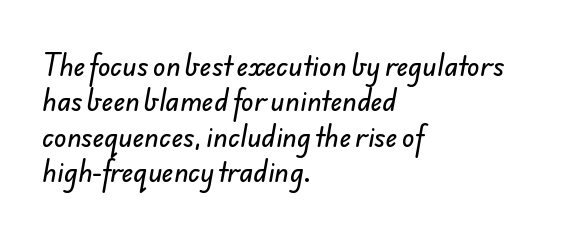
A clean baseline with only descenders dipping below it. These lines are set flush left with a ragged right edge. The rendering uses a moderate line-height, typical for paragraphs. The line texture is even and compact thanks to regular tracking.
